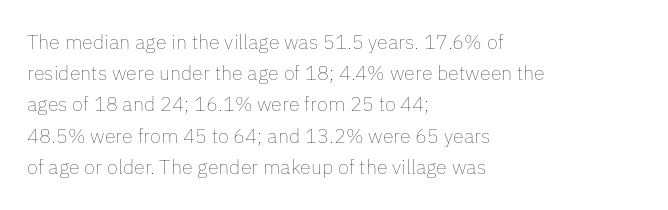
Q: Is the text bold? A: No.
Q: Is the text italic (slanted)? A: No, it is upright.
Q: Is the text underlined? A: No.
Q: How is the paragraph aligned? A: Left-aligned.
Q: Is the spacing between letters normal or unusually wide? A: Normal.
Q: Is the spacing between lines tight, normal or loose? A: Normal.
